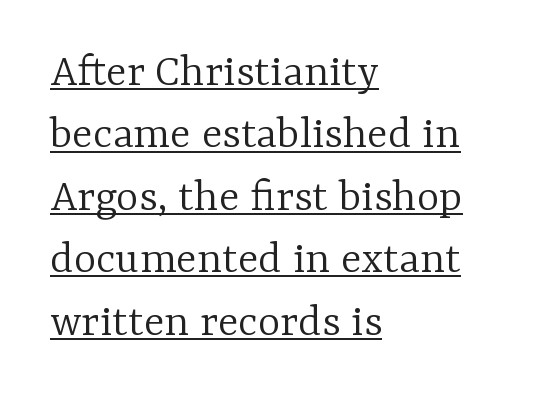
Q: Is the text bold? A: No.
Q: Is the text italic (slanted)? A: No, it is upright.
Q: Is the typeface a serif or a sans-serif typeface? A: Serif.
Q: Is the text underlined? A: Yes.
Q: How is the paragraph aligned? A: Left-aligned.
Q: Is the spacing between letters normal or unusually wide? A: Normal.
Q: Is the spacing between lines tight, normal or loose? A: Normal.
Q: Width (condensed, normal, or wide)? A: Normal.
Q: Stroke contrast? A: Low.
Q: x-height? A: Medium.
Q: Monospaced? A: No.
